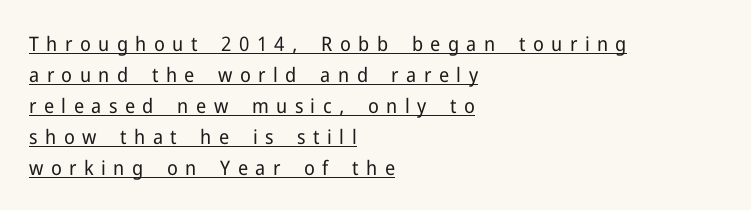
The image shows 20 px text type, upright; set left-aligned, normal line spacing (1.55x), unusually wide letter spacing (+0.37 em), underlined.
